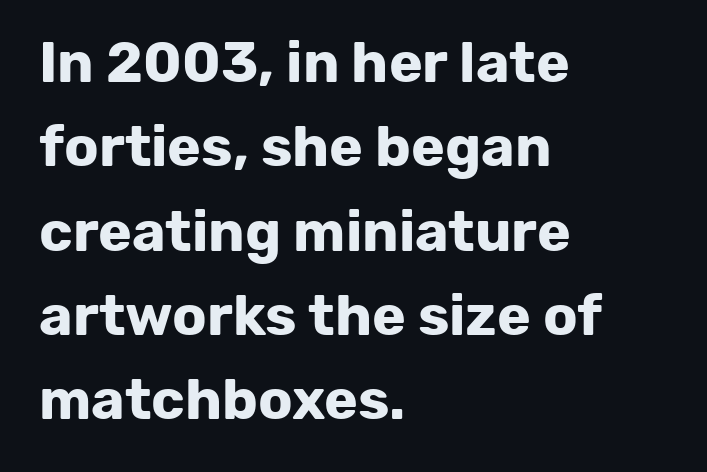
The characters display no serif detailing; their extremities are plain. Each row of text sits above clean, open space. Looks like regular typesetting: each glyph gets only the width it needs. Short note: letters normally spaced.
